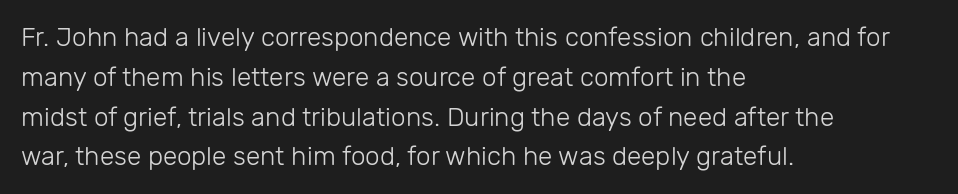
The image shows 26 px text type, upright; set left-aligned, normal line spacing (1.53x), normal letter spacing, not underlined.
